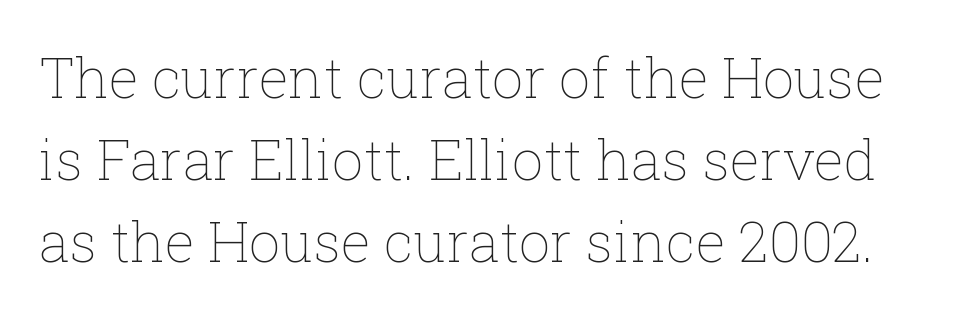
Q: Is the text bold? A: No.
Q: Is the text italic (slanted)? A: No, it is upright.
Q: Is the text underlined? A: No.
Q: Is the spacing between letters normal or unusually wide? A: Normal.
Q: Is the spacing between lines tight, normal or loose? A: Normal.
Q: Width (condensed, normal, or wide)? A: Normal.
Q: Stroke contrast? A: Low.
Q: x-height? A: Medium.
Q: Monospaced? A: No.
